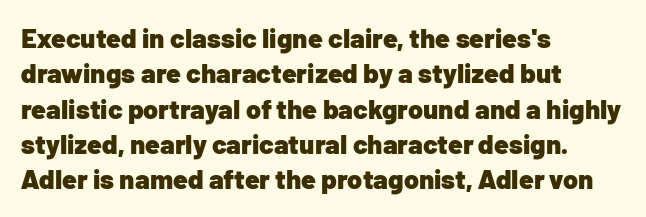
A clean baseline with only descenders dipping below it. These lines stack with their left ends in a neat column. Regular leading. Pretty heavy lettering here — definitely bold. Does extra space separate the letters? No, they use regular spacing.
